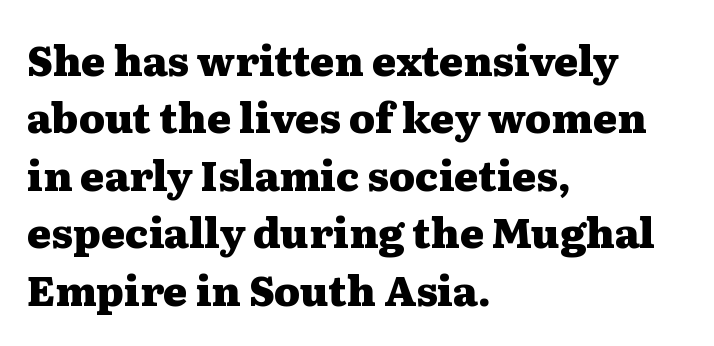
{"serif": "yes", "italic": "no", "bold": "yes", "weight": "heavy", "width": "wide", "stroke_contrast": "medium", "x_height": "medium", "monospaced": "no", "underline": "no", "align": "left", "line_spacing": "normal", "line_spacing_ratio": 1.4, "letter_spacing": "normal", "letter_spacing_em": 0.0, "glyph_px": 41}
